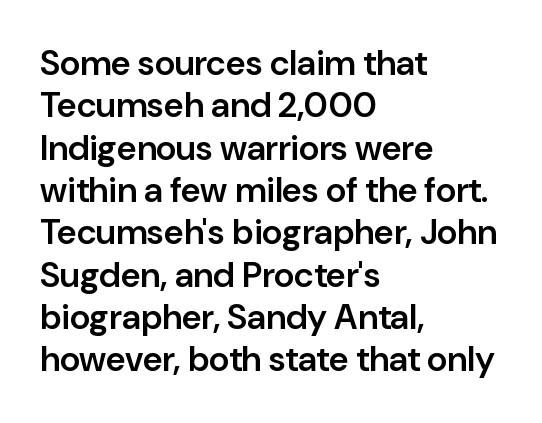
Q: Is the text bold? A: Semi-bold.
Q: Is the text italic (slanted)? A: No, it is upright.
Q: Is the typeface a serif or a sans-serif typeface? A: Sans-serif.
Q: Is the text underlined? A: No.
Q: How is the paragraph aligned? A: Left-aligned.
Q: Is the spacing between letters normal or unusually wide? A: Normal.
Q: Width (condensed, normal, or wide)? A: Normal.
Q: Stroke contrast? A: Low.
Q: x-height? A: Medium.
Q: Monospaced? A: No.
